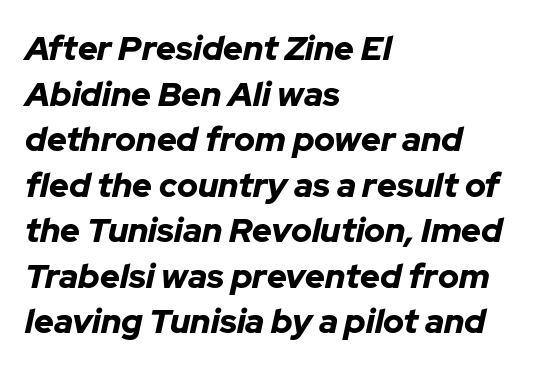
The image shows 34 px bold type, italic (leaning right); set left-aligned, normal line spacing (1.34x), normal letter spacing, not underlined; low stroke contrast and a medium x-height.
